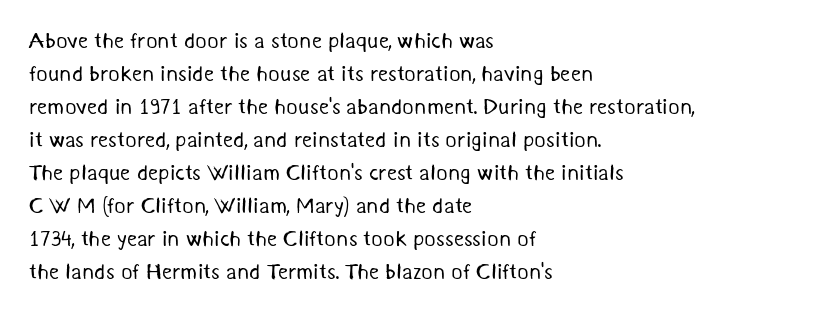
{"bold": "no", "underline": "no", "align": "left", "line_spacing": "normal", "line_spacing_ratio": 1.5, "letter_spacing": "normal", "letter_spacing_em": 0.0, "glyph_px": 22}
